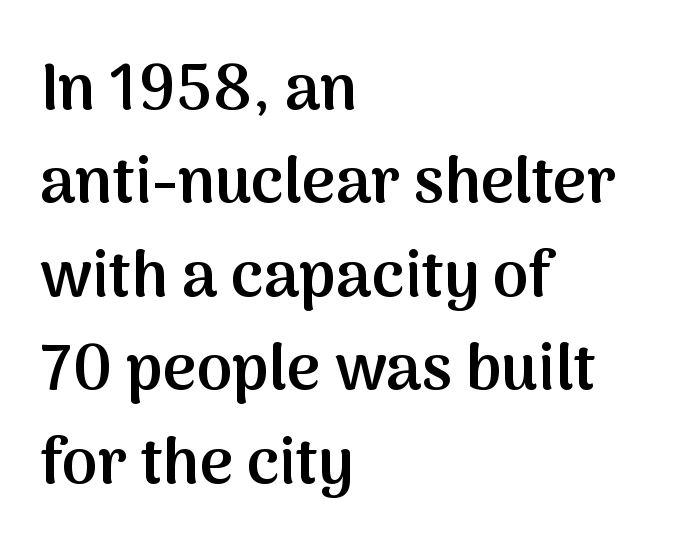
Q: Is the text bold? A: Semi-bold.
Q: Is the text italic (slanted)? A: No, it is upright.
Q: Is the typeface a serif or a sans-serif typeface? A: Sans-serif.
Q: Is the text underlined? A: No.
Q: How is the paragraph aligned? A: Left-aligned.
Q: Is the spacing between letters normal or unusually wide? A: Normal.
Q: Is the spacing between lines tight, normal or loose? A: Normal.
Q: Width (condensed, normal, or wide)? A: Normal.
Q: Stroke contrast? A: Medium.
Q: x-height? A: Medium.
Q: Monospaced? A: No.
